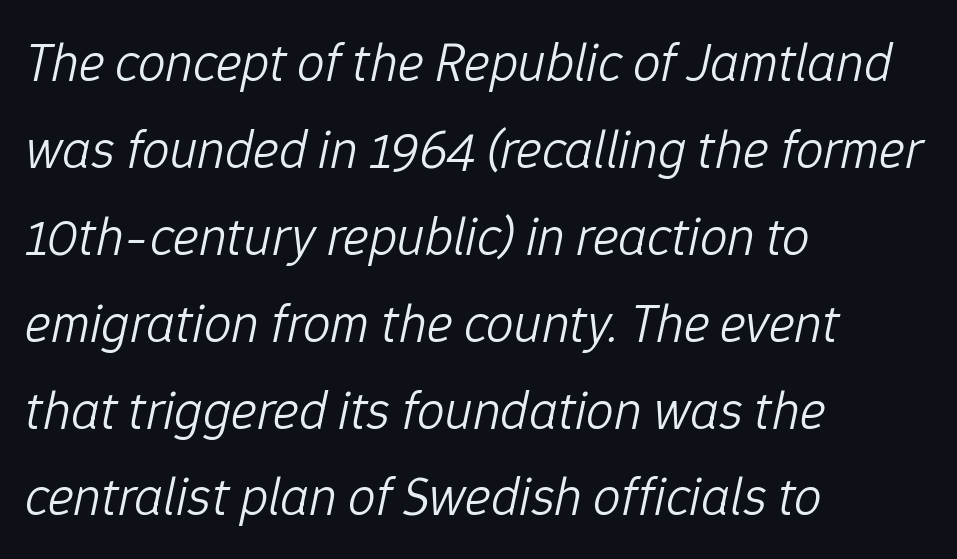
The image shows 55 px light type, italic (leaning right); set left-aligned, normal line spacing (1.58x), normal letter spacing, not underlined; low stroke contrast and a medium x-height.
